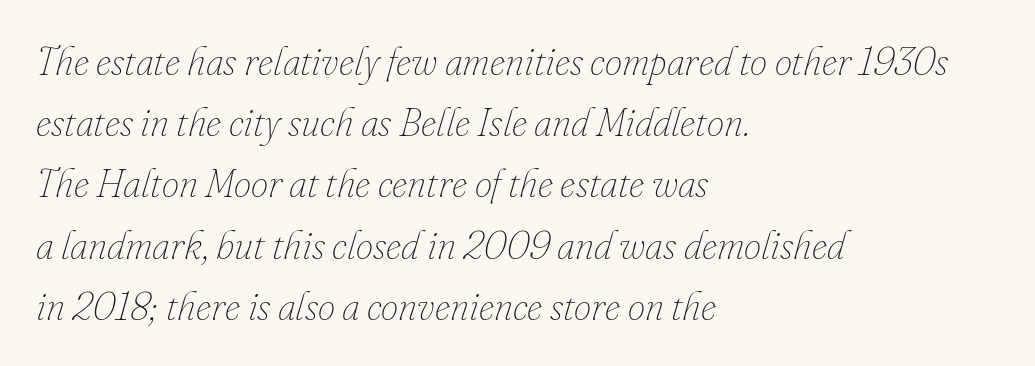
{"italic": "yes", "lean": "right", "slant_degrees": 16, "bold": "no", "weight": "thin", "width": "normal", "stroke_contrast": "low", "x_height": "small", "monospaced": "no", "underline": "no", "align": "left", "line_spacing": "normal", "line_spacing_ratio": 1.57, "letter_spacing": "normal", "letter_spacing_em": 0.0, "glyph_px": 39}
